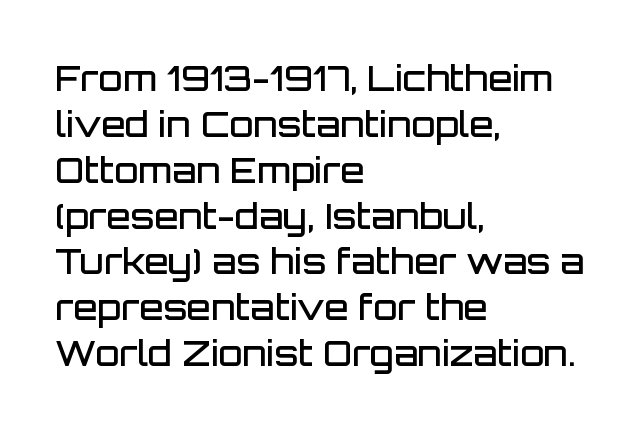
Italic: no, the glyphs are upright roman. The passage shown is typed in a proportional face where columns would drift. Strokes here are thickened, but only to semibold level. The type family on display is of the sans-serif kind.
